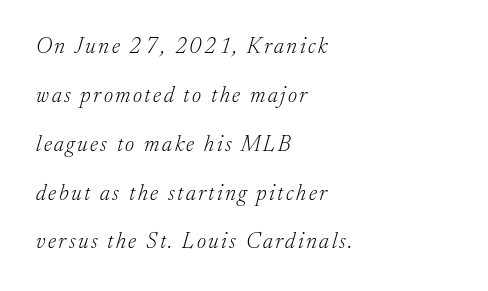
Q: Is the text bold? A: No.
Q: Is the text italic (slanted)? A: Yes, it leans right by about 17 degrees.
Q: Is the text underlined? A: No.
Q: How is the paragraph aligned? A: Left-aligned.
Q: Is the spacing between lines tight, normal or loose? A: Loose.
